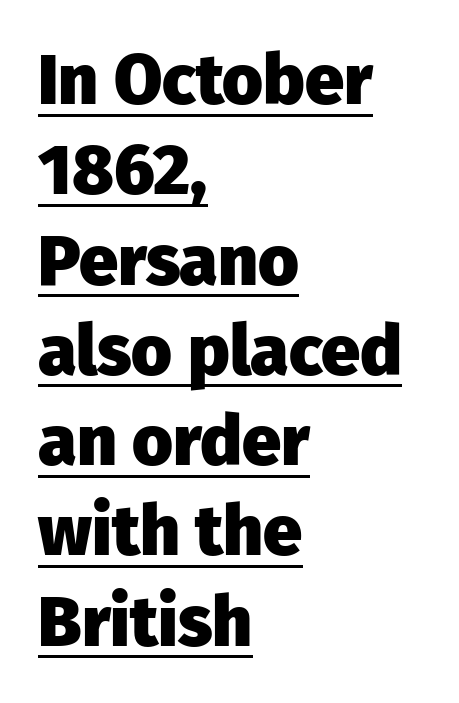
Is the letter spacing exaggerated? No — it looks like the ordinary default. The rendering shows plain stroke endings on the letterforms — a sans-serif design. Line starts are locked; line ends wander. Tall strokes in this sample are plumb rather than angled. Underline: present.
